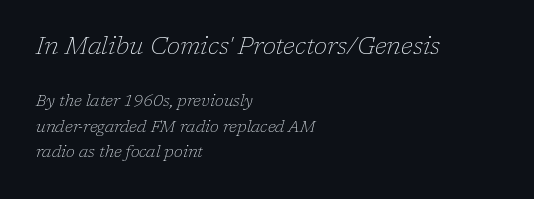
The image shows 24 px text type, italic (leaning right); set left-aligned, normal line spacing (1.61x), normal letter spacing, not underlined; the first (top) block is 1.5x larger.
